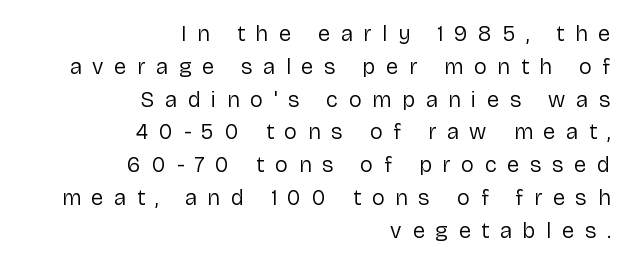
Casual observation: everything's shoved over to the right. Tall strokes in this sample are plumb rather than angled. Only glyphs here, with clear space below each row. Compared with typical body copy, the letter spacing here is much looser.
